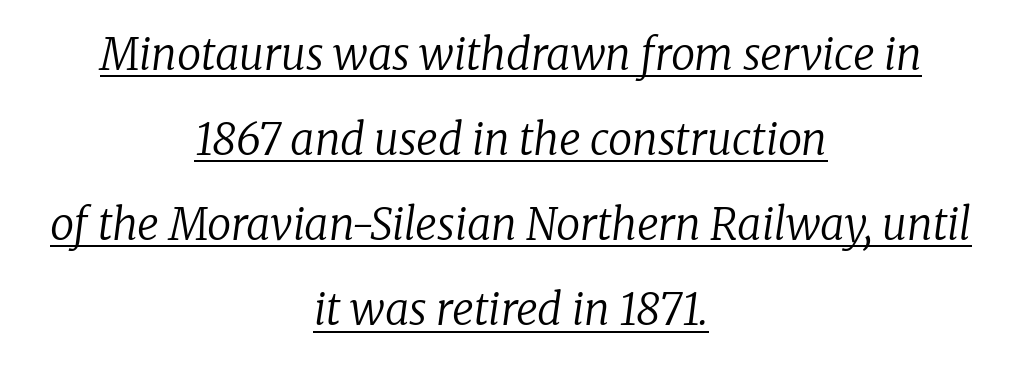
{"serif": "yes", "italic": "yes", "lean": "right", "slant_degrees": 8, "bold": "no", "weight": "regular", "width": "normal", "stroke_contrast": "low", "x_height": "medium", "monospaced": "no", "underline": "yes", "align": "center", "line_spacing": "loose", "line_spacing_ratio": 1.98, "letter_spacing": "normal", "letter_spacing_em": 0.0, "glyph_px": 43}
